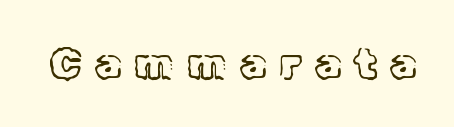
Note the varied advance widths — an 'i' is clearly narrower than an 'm'. Does extra space separate the letters? Yes, quite a lot of it. Is this a sans? No — the strokes have serifs. Is there any slant? The stems are plumb.
